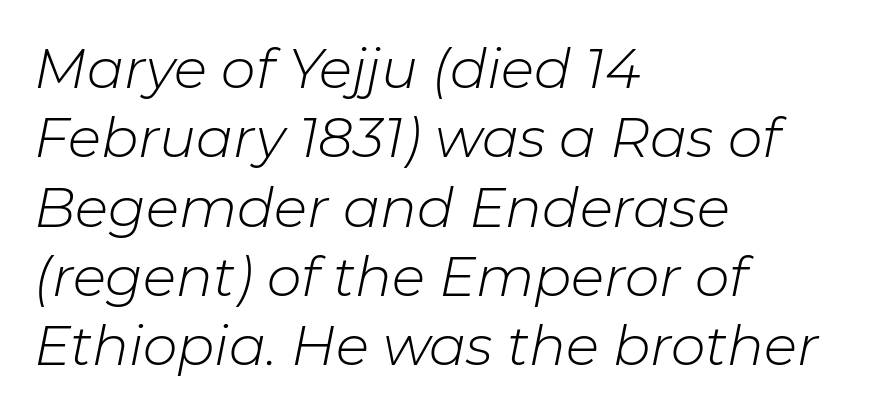
Q: Is the text bold? A: No.
Q: Is the text italic (slanted)? A: Yes, it leans right by about 11 degrees.
Q: Is the text underlined? A: No.
Q: How is the paragraph aligned? A: Left-aligned.
Q: Is the spacing between letters normal or unusually wide? A: Normal.
Q: Is the spacing between lines tight, normal or loose? A: Normal.
Q: Width (condensed, normal, or wide)? A: Normal.
Q: Stroke contrast? A: Low.
Q: x-height? A: Medium.
Q: Monospaced? A: No.
